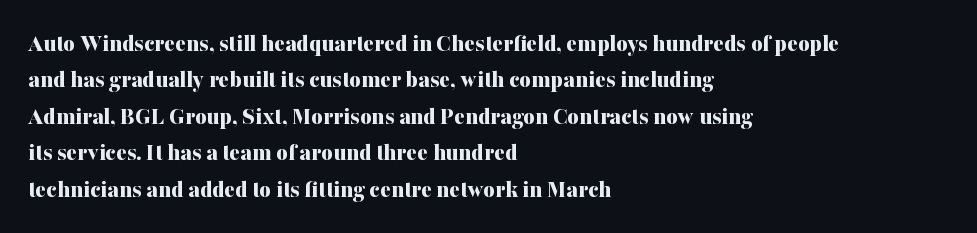
{"italic": "no", "bold": "yes", "underline": "no", "align": "left", "line_spacing": "normal", "line_spacing_ratio": 1.46, "letter_spacing": "normal", "letter_spacing_em": 0.0, "glyph_px": 25}
